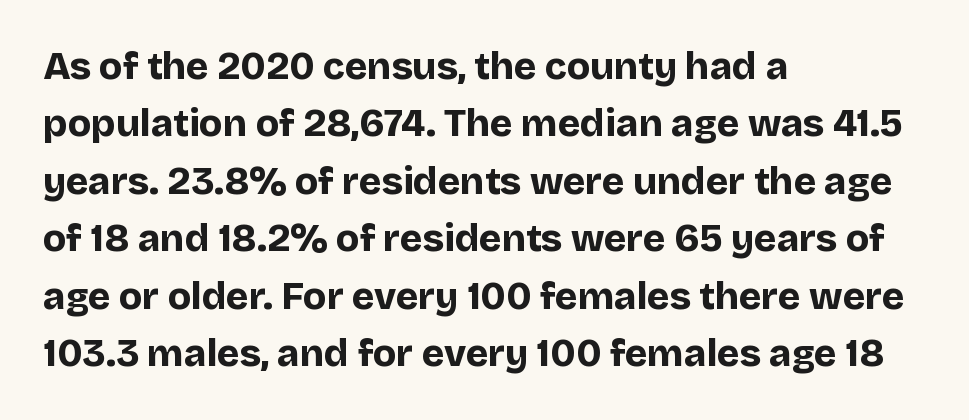
Designer's note — italics off, roman on. If you measured baseline to baseline, you'd find a middling distance. These lines carry a lot of weight — the face is fully bold. The passage shown is typeset with a sans-serif family. Reading down the block, your eye returns to a fixed left position each line.
